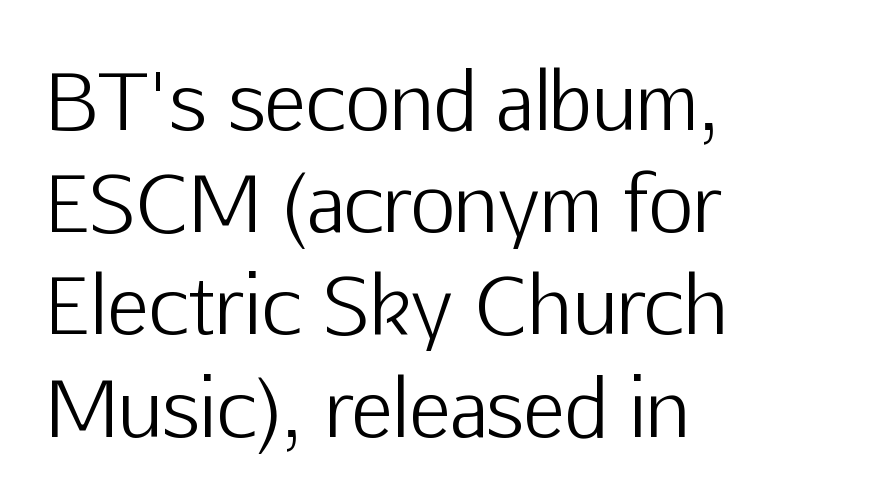
Q: Is the text bold? A: No.
Q: Is the text italic (slanted)? A: No, it is upright.
Q: Is the typeface a serif or a sans-serif typeface? A: Sans-serif.
Q: Is the text underlined? A: No.
Q: How is the paragraph aligned? A: Left-aligned.
Q: Is the spacing between letters normal or unusually wide? A: Normal.
Q: Is the spacing between lines tight, normal or loose? A: Normal.
Q: Width (condensed, normal, or wide)? A: Normal.
Q: Stroke contrast? A: Low.
Q: x-height? A: Medium.
Q: Monospaced? A: No.
